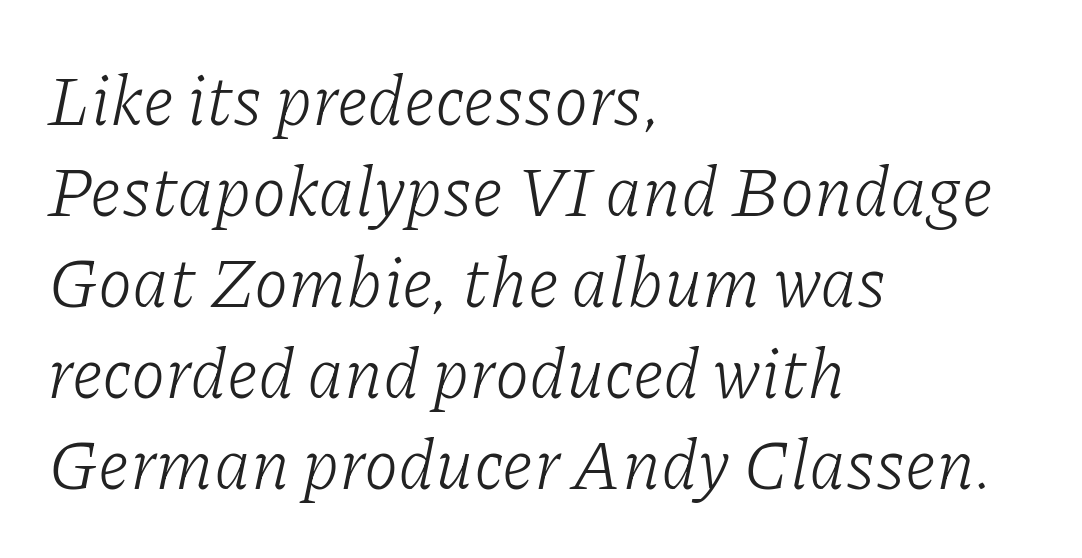
Vertically, the passage feels balanced, rows spaced as you'd expect. Character widths vary here, with narrow letters taking less room than wide ones. Observe the serifs anchoring each vertical stroke in this sample. Notice how the passage keeps a crisp vertical edge on the left only.
